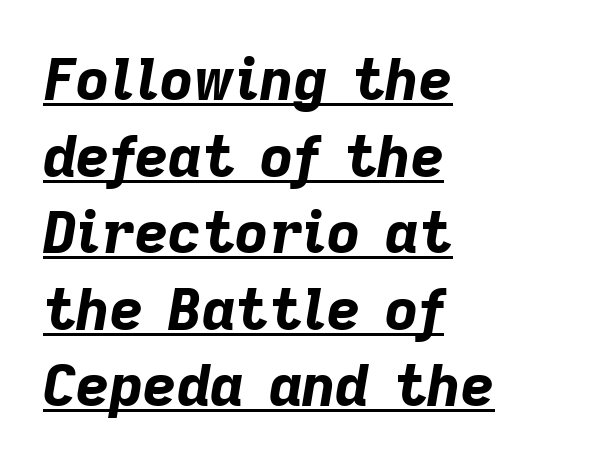
Compared with undecorated copy, this sample adds a rule below the words. Every character sits at an angle, as italics do. These words are printed bold, with thick strokes throughout. Proportional: the letters do not fall into vertical columns.
